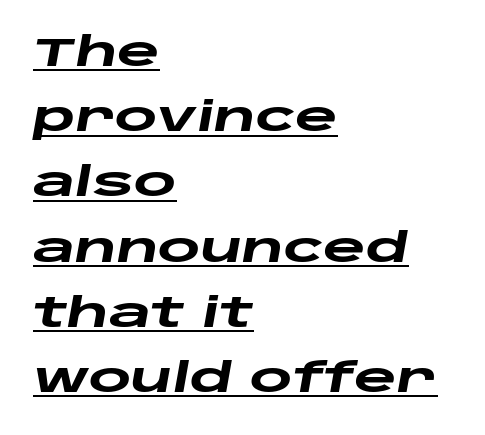
{"italic": "yes", "lean": "right", "slant_degrees": 10, "bold": "yes", "weight": "heavy", "width": "wide", "stroke_contrast": "low", "x_height": "large", "monospaced": "no", "underline": "yes", "align": "left", "line_spacing": "normal", "line_spacing_ratio": 1.59, "letter_spacing": "normal", "letter_spacing_em": 0.0, "glyph_px": 41}
